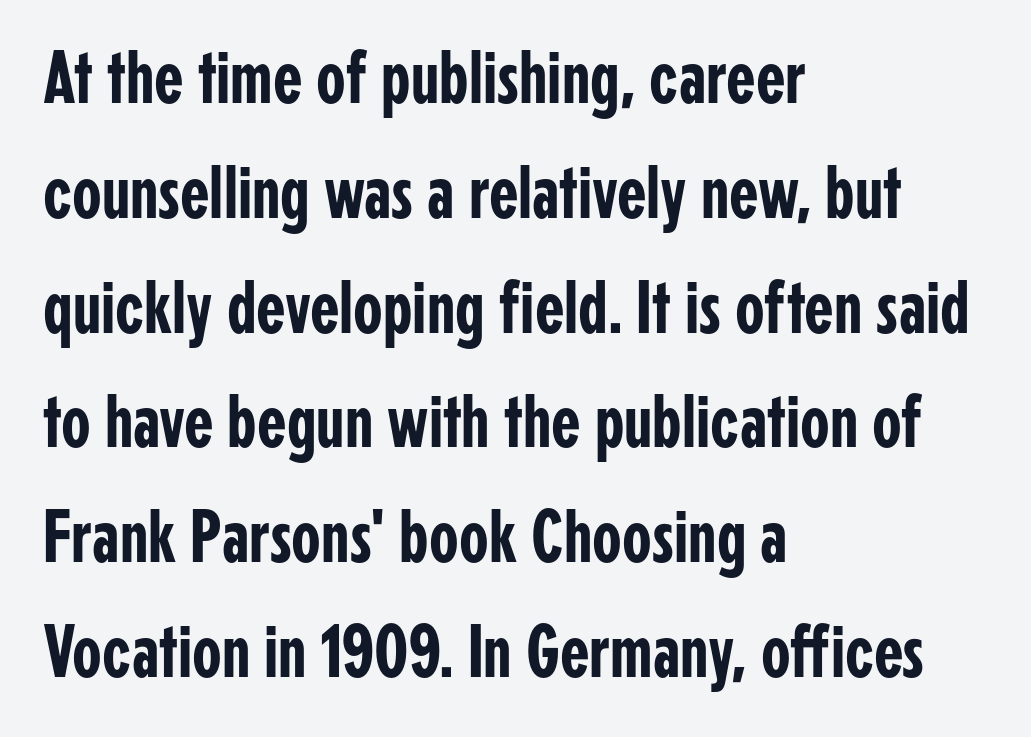
{"serif": "no", "italic": "no", "width": "condensed", "stroke_contrast": "low", "x_height": "medium", "monospaced": "no", "underline": "no", "align": "left", "line_spacing": "normal", "line_spacing_ratio": 1.51, "letter_spacing": "normal", "letter_spacing_em": 0.0, "glyph_px": 76}
